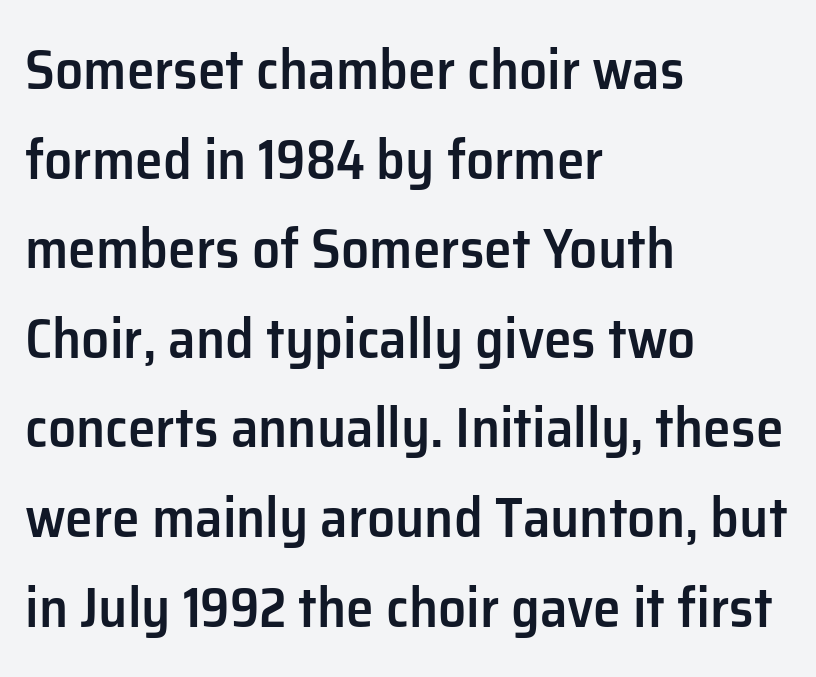
Q: Is the text bold? A: Semi-bold.
Q: Is the text italic (slanted)? A: No, it is upright.
Q: Is the typeface a serif or a sans-serif typeface? A: Sans-serif.
Q: Is the text underlined? A: No.
Q: How is the paragraph aligned? A: Left-aligned.
Q: Is the spacing between letters normal or unusually wide? A: Normal.
Q: Is the spacing between lines tight, normal or loose? A: Normal.
Q: Width (condensed, normal, or wide)? A: Normal.
Q: Stroke contrast? A: Low.
Q: x-height? A: Medium.
Q: Monospaced? A: No.
